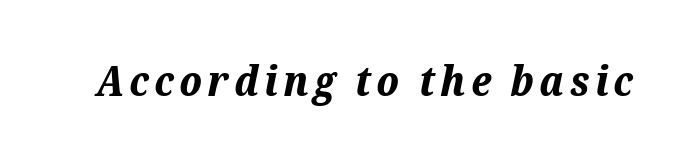
Q: Is the text bold? A: Yes.
Q: Is the text italic (slanted)? A: Yes, it leans right by about 12 degrees.
Q: Is the text underlined? A: No.
Q: Width (condensed, normal, or wide)? A: Normal.
Q: Stroke contrast? A: Medium.
Q: x-height? A: Medium.
Q: Monospaced? A: No.
